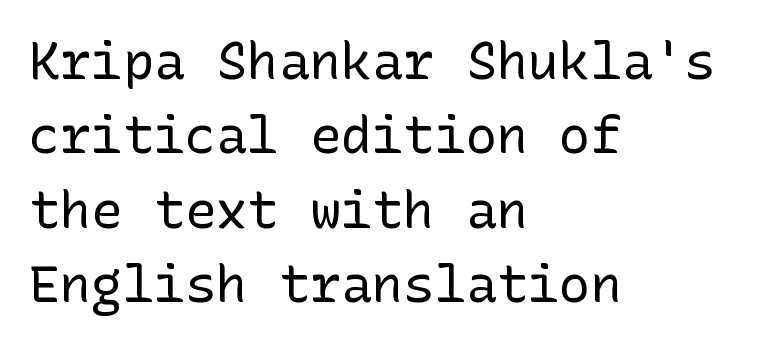
Vertical stems look standard width or narrower in stroke. It's the straight-up-and-down kind of type. Is this a sans? Yes — the strokes have no serifs. Underline: absent.
